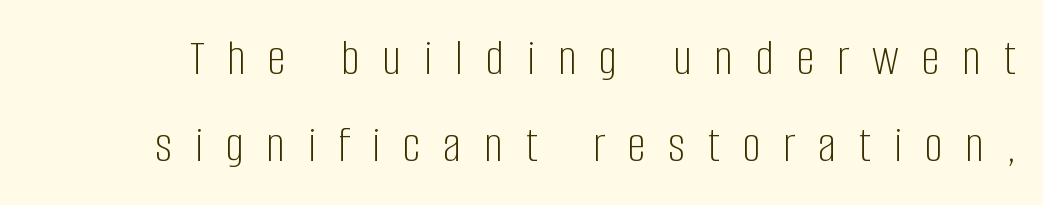
The image shows 51 px light, condensed sans-serif type, upright; set normal line spacing (1.7x), unusually wide letter spacing (+0.45 em), not underlined; low stroke contrast and a large x-height.
